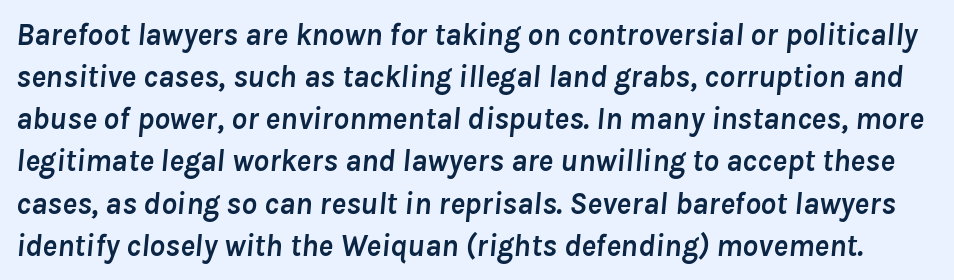
{"italic": "yes", "lean": "right", "slant_degrees": 8, "bold": "yes", "weight": "semibold", "width": "normal", "stroke_contrast": "low", "x_height": "medium", "monospaced": "no", "underline": "no", "line_spacing": "normal", "line_spacing_ratio": 1.36, "letter_spacing": "normal", "letter_spacing_em": 0.0, "glyph_px": 31}
